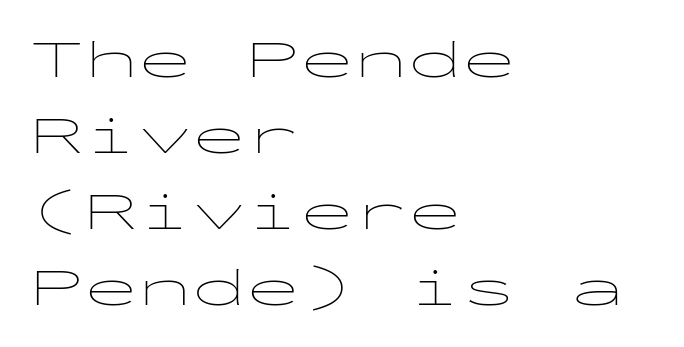
Q: Is the text bold? A: No.
Q: Is the text italic (slanted)? A: No, it is upright.
Q: Is the typeface a serif or a sans-serif typeface? A: Sans-serif.
Q: Is the text underlined? A: No.
Q: How is the paragraph aligned? A: Left-aligned.
Q: Is the spacing between letters normal or unusually wide? A: Normal.
Q: Is the spacing between lines tight, normal or loose? A: Normal.
Q: Width (condensed, normal, or wide)? A: Wide.
Q: Stroke contrast? A: Low.
Q: x-height? A: Medium.
Q: Monospaced? A: Yes.
